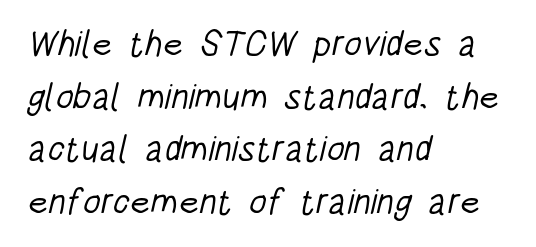
Q: Is the text bold? A: No.
Q: Is the typeface a serif or a sans-serif typeface? A: Sans-serif.
Q: Is the text underlined? A: No.
Q: How is the paragraph aligned? A: Left-aligned.
Q: Is the spacing between letters normal or unusually wide? A: Normal.
Q: Is the spacing between lines tight, normal or loose? A: Normal.
Q: Width (condensed, normal, or wide)? A: Condensed.
Q: Stroke contrast? A: Low.
Q: x-height? A: Large.
Q: Monospaced? A: No.
